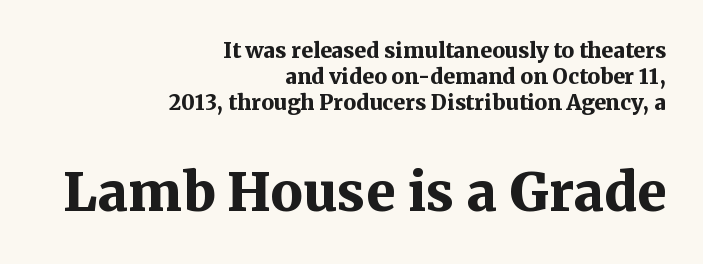
{"serif": "yes", "italic": "no", "bold": "yes", "weight": "bold", "width": "normal", "stroke_contrast": "medium", "x_height": "medium", "monospaced": "no", "underline": "no", "align": "right", "line_spacing": "normal", "line_spacing_ratio": 1.25, "letter_spacing": "normal", "letter_spacing_em": 0.0, "larger_block": "second", "size_ratio": 2.52, "glyph_px": 53}
